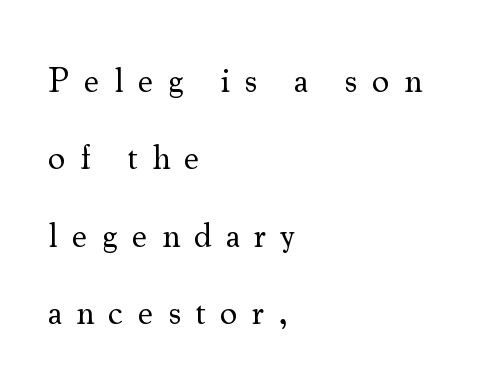
Designer's note — italics off, roman on. Heaviness? Minimal to ordinary, like unemphasized prose. This rendering employs a face with finishing strokes, i.e., a serif. Proportional: the letters do not fall into vertical columns.
